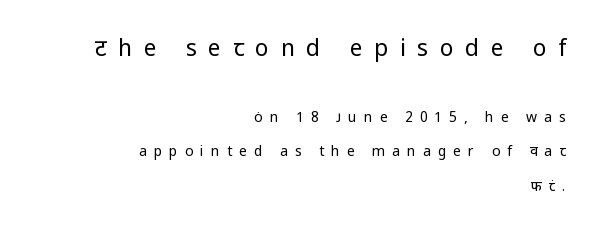
Q: Is the text bold? A: No.
Q: Is the text italic (slanted)? A: No, it is upright.
Q: Is the text underlined? A: No.
Q: How is the paragraph aligned? A: Right-aligned.
Q: Is the spacing between letters normal or unusually wide? A: Unusually wide.
Q: Is the spacing between lines tight, normal or loose? A: Loose.
Q: Which block of text is set in a larger size, the first (top) or the second (bottom)? A: The first (top) one.
